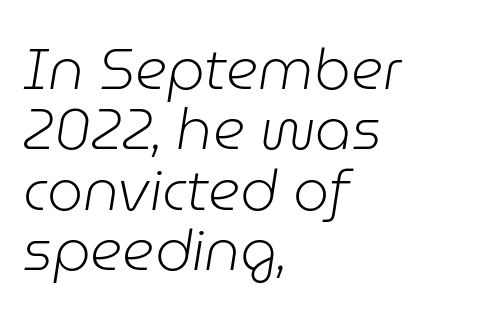
Q: Is the text bold? A: No.
Q: Is the text italic (slanted)? A: Yes, it leans right by about 9 degrees.
Q: Is the text underlined? A: No.
Q: How is the paragraph aligned? A: Left-aligned.
Q: Is the spacing between letters normal or unusually wide? A: Normal.
Q: Is the spacing between lines tight, normal or loose? A: Tight.
Q: Width (condensed, normal, or wide)? A: Normal.
Q: Stroke contrast? A: Low.
Q: x-height? A: Medium.
Q: Monospaced? A: No.
